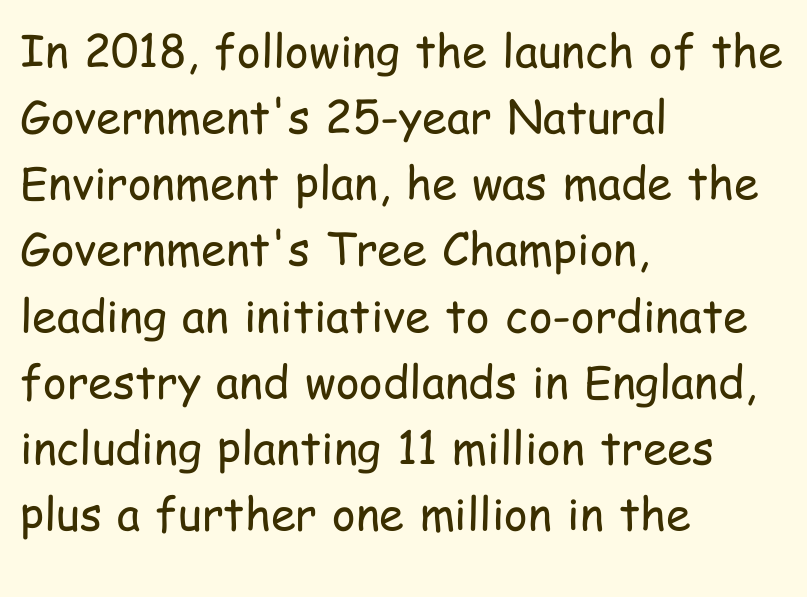
Q: Is the text bold? A: No.
Q: Is the text italic (slanted)? A: No, it is upright.
Q: Is the typeface a serif or a sans-serif typeface? A: Sans-serif.
Q: Is the text underlined? A: No.
Q: How is the paragraph aligned? A: Left-aligned.
Q: Is the spacing between letters normal or unusually wide? A: Normal.
Q: Is the spacing between lines tight, normal or loose? A: Normal.
Q: Width (condensed, normal, or wide)? A: Condensed.
Q: Stroke contrast? A: Low.
Q: x-height? A: Medium.
Q: Monospaced? A: No.
